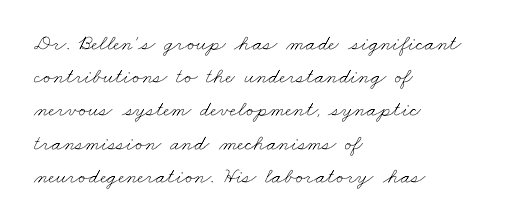
{"bold": "no", "underline": "no", "align": "left", "line_spacing": "normal", "line_spacing_ratio": 1.51, "letter_spacing": "normal", "letter_spacing_em": 0.0, "glyph_px": 22}
